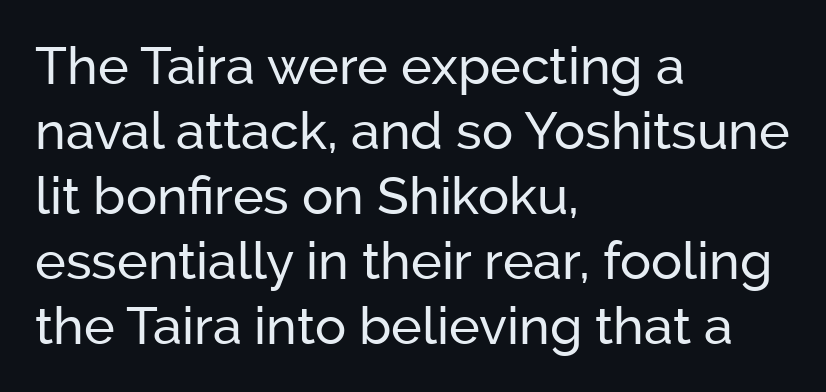
The image shows 52 px sans-serif type, upright; set left-aligned, normal line spacing (1.25x), normal letter spacing, not underlined; low stroke contrast and a medium x-height.
